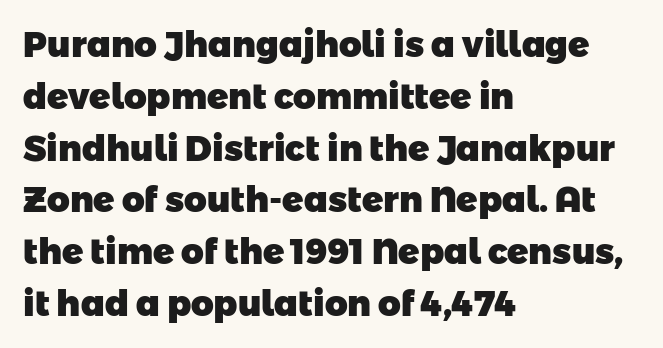
{"serif": "no", "bold": "yes", "weight": "heavy", "width": "normal", "stroke_contrast": "low", "x_height": "medium", "monospaced": "no", "underline": "no", "align": "left", "line_spacing": "normal", "line_spacing_ratio": 1.48, "letter_spacing": "normal", "letter_spacing_em": 0.0, "glyph_px": 35}
